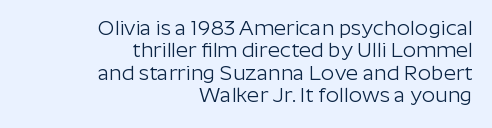
Q: Is the text bold? A: No.
Q: Is the text italic (slanted)? A: No, it is upright.
Q: Is the text underlined? A: No.
Q: How is the paragraph aligned? A: Right-aligned.
Q: Is the spacing between letters normal or unusually wide? A: Normal.
Q: Is the spacing between lines tight, normal or loose? A: Tight.
